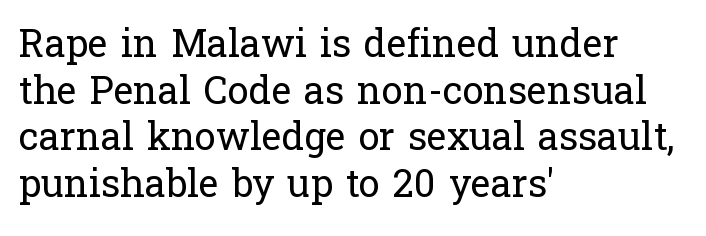
{"serif": "yes", "italic": "no", "bold": "no", "weight": "regular", "width": "normal", "stroke_contrast": "low", "x_height": "medium", "monospaced": "no", "underline": "no", "align": "left", "line_spacing_ratio": 1.23, "letter_spacing": "normal", "letter_spacing_em": 0.0, "glyph_px": 38}
